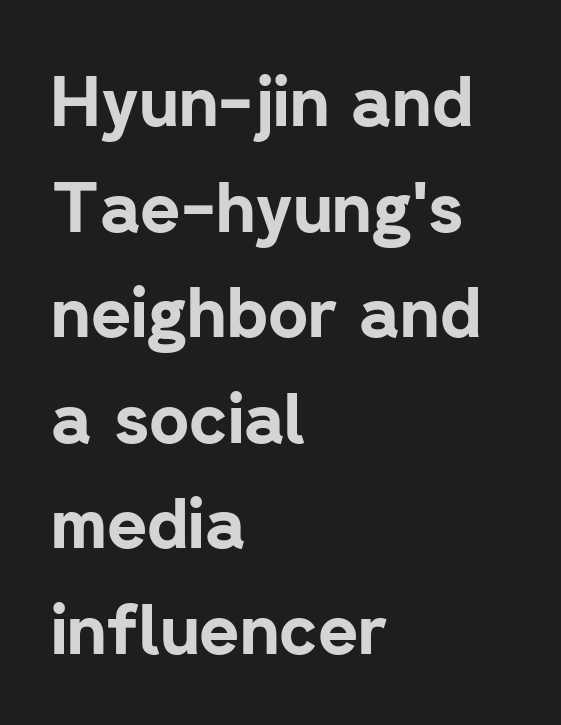
{"serif": "no", "italic": "no", "bold": "yes", "weight": "bold", "width": "normal", "stroke_contrast": "low", "x_height": "medium", "monospaced": "no", "underline": "no", "align": "left", "line_spacing": "normal", "line_spacing_ratio": 1.53, "letter_spacing": "normal", "letter_spacing_em": 0.0, "glyph_px": 69}
